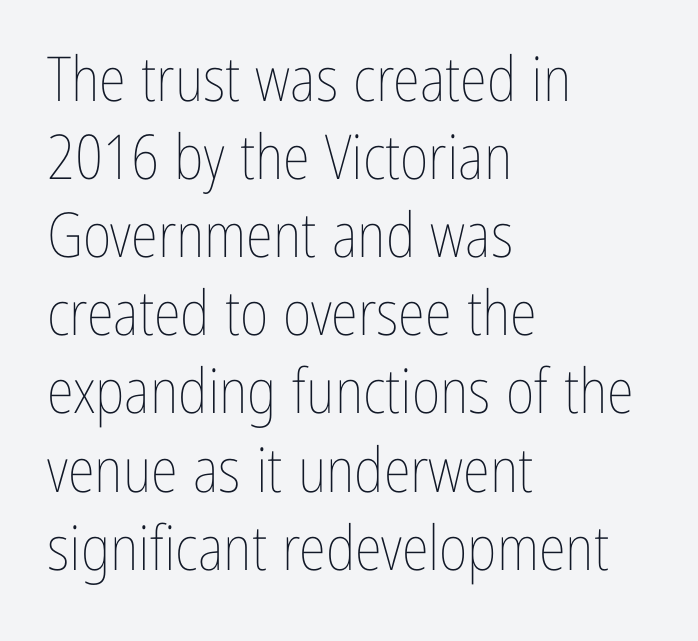
The image shows 62 px thin, condensed type, upright; set left-aligned, normal line spacing (1.26x), normal letter spacing, not underlined; low stroke contrast and a medium x-height.
